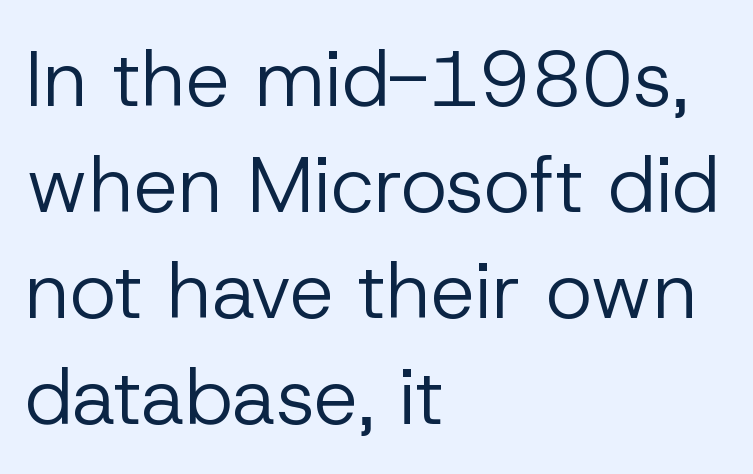
{"serif": "no", "italic": "no", "bold": "no", "weight": "regular", "width": "normal", "stroke_contrast": "low", "x_height": "medium", "monospaced": "no", "underline": "no", "align": "left", "line_spacing": "normal", "line_spacing_ratio": 1.34, "letter_spacing": "normal", "letter_spacing_em": 0.0, "glyph_px": 79}
